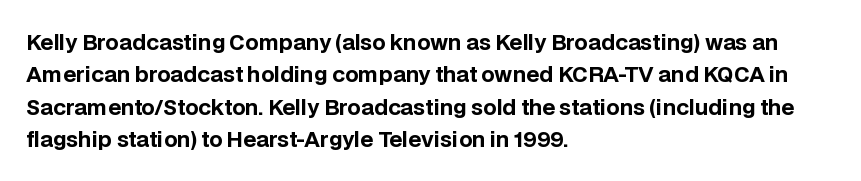
Unlike italic type, these characters show no tilt at all. Line starts are locked; line ends wander. Characters follow at the spacing the type designer built in. On the weight axis this lands at bold, roughly 700. The passage shown is not underscored anywhere.
